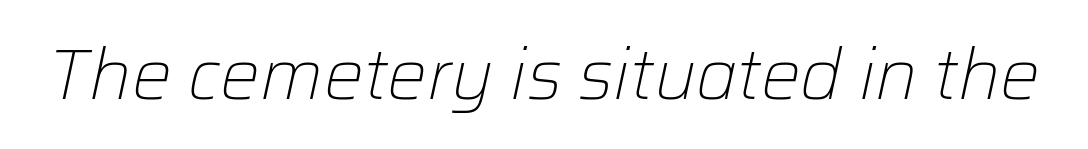
Q: Is the text bold? A: No.
Q: Is the text italic (slanted)? A: Yes, it leans right by about 12 degrees.
Q: Is the text underlined? A: No.
Q: Is the spacing between letters normal or unusually wide? A: Normal.
Q: Width (condensed, normal, or wide)? A: Normal.
Q: Stroke contrast? A: Low.
Q: x-height? A: Medium.
Q: Monospaced? A: No.
